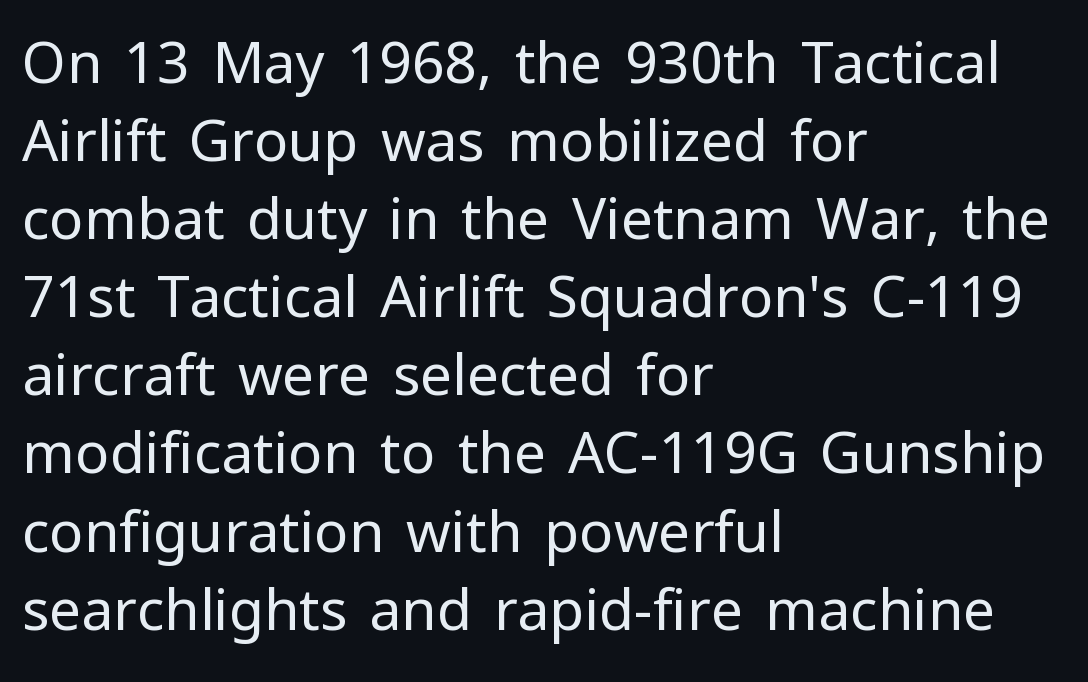
Q: Is the text bold? A: No.
Q: Is the text italic (slanted)? A: No, it is upright.
Q: Is the typeface a serif or a sans-serif typeface? A: Sans-serif.
Q: Is the text underlined? A: No.
Q: How is the paragraph aligned? A: Left-aligned.
Q: Is the spacing between letters normal or unusually wide? A: Normal.
Q: Is the spacing between lines tight, normal or loose? A: Normal.
Q: Width (condensed, normal, or wide)? A: Normal.
Q: Stroke contrast? A: Low.
Q: x-height? A: Medium.
Q: Monospaced? A: No.
